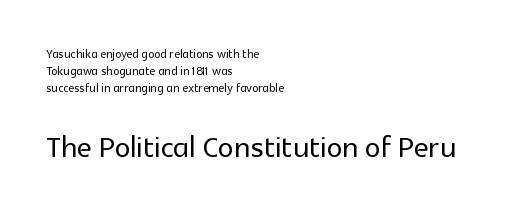
{"serif": "no", "italic": "no", "width": "normal", "x_height": "medium", "monospaced": "no", "underline": "no", "align": "left", "line_spacing": "tight", "line_spacing_ratio": 1.07, "letter_spacing": "normal", "letter_spacing_em": 0.0, "larger_block": "second", "size_ratio": 2.5, "glyph_px": 40}
